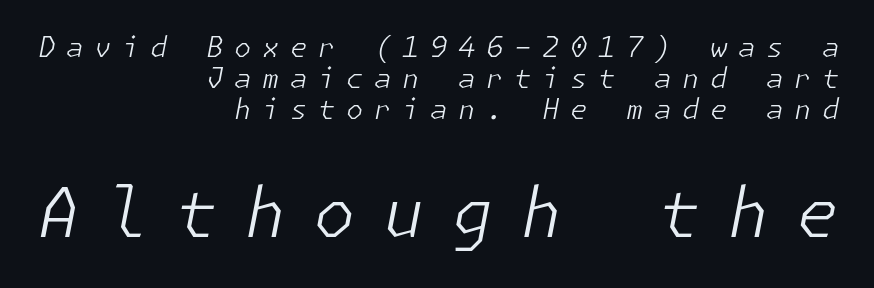
The image shows 69 px light type, italic (leaning right); set right-aligned, tight line spacing (1.11x), unusually wide letter spacing (+0.38 em), not underlined; the second (bottom) block is 2.46x larger; low stroke contrast and a medium x-height.
